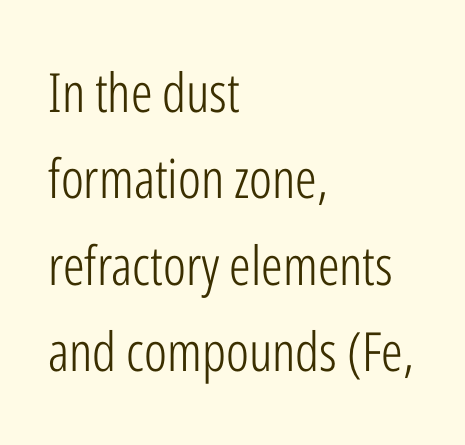
Q: Is the text bold? A: No.
Q: Is the text italic (slanted)? A: No, it is upright.
Q: Is the typeface a serif or a sans-serif typeface? A: Sans-serif.
Q: Is the text underlined? A: No.
Q: How is the paragraph aligned? A: Left-aligned.
Q: Is the spacing between letters normal or unusually wide? A: Normal.
Q: Is the spacing between lines tight, normal or loose? A: Normal.
Q: Width (condensed, normal, or wide)? A: Condensed.
Q: Stroke contrast? A: Low.
Q: x-height? A: Medium.
Q: Monospaced? A: No.
